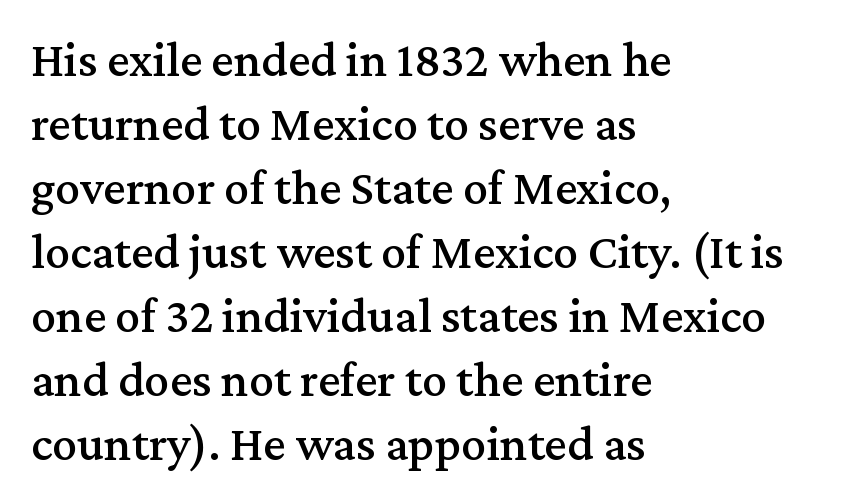
Q: Is the text italic (slanted)? A: No, it is upright.
Q: Is the typeface a serif or a sans-serif typeface? A: Serif.
Q: Is the text underlined? A: No.
Q: How is the paragraph aligned? A: Left-aligned.
Q: Is the spacing between letters normal or unusually wide? A: Normal.
Q: Is the spacing between lines tight, normal or loose? A: Normal.
Q: Width (condensed, normal, or wide)? A: Normal.
Q: Stroke contrast? A: Medium.
Q: x-height? A: Medium.
Q: Monospaced? A: No.
